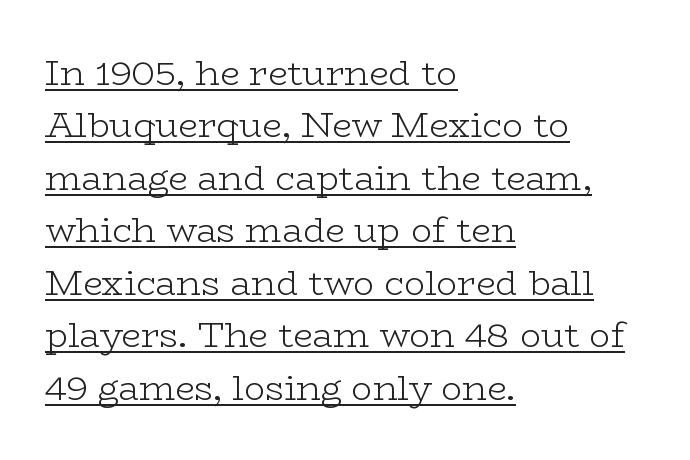
In CSS terms this would be text-align: left. The typesetter has applied underlining to the passage shown. Here the glyphs are tracked normally, forming tight word shapes. No italicization has been applied; the sample stays upright. The designer went with a serif here, giving each stem small feet. You could not count columns in this text — the font is proportionally spaced.
